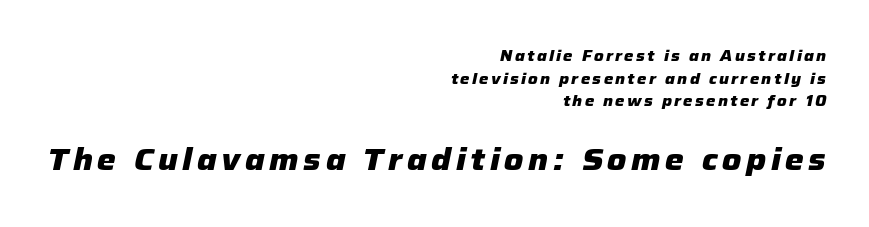
Q: Is the text bold? A: Yes.
Q: Is the text italic (slanted)? A: Yes, it leans right by about 12 degrees.
Q: Is the text underlined? A: No.
Q: How is the paragraph aligned? A: Right-aligned.
Q: Is the spacing between lines tight, normal or loose? A: Normal.
Q: Which block of text is set in a larger size, the first (top) or the second (bottom)? A: The second (bottom) one.
Q: Width (condensed, normal, or wide)? A: Normal.
Q: Stroke contrast? A: Low.
Q: x-height? A: Medium.
Q: Monospaced? A: No.
